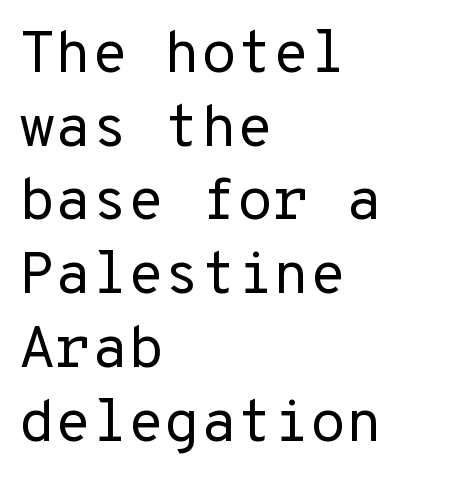
The image shows 59 px regular-weight sans-serif type, upright, monospaced; set left-aligned, normal line spacing (1.25x), normal letter spacing, not underlined; low stroke contrast and a medium x-height.
